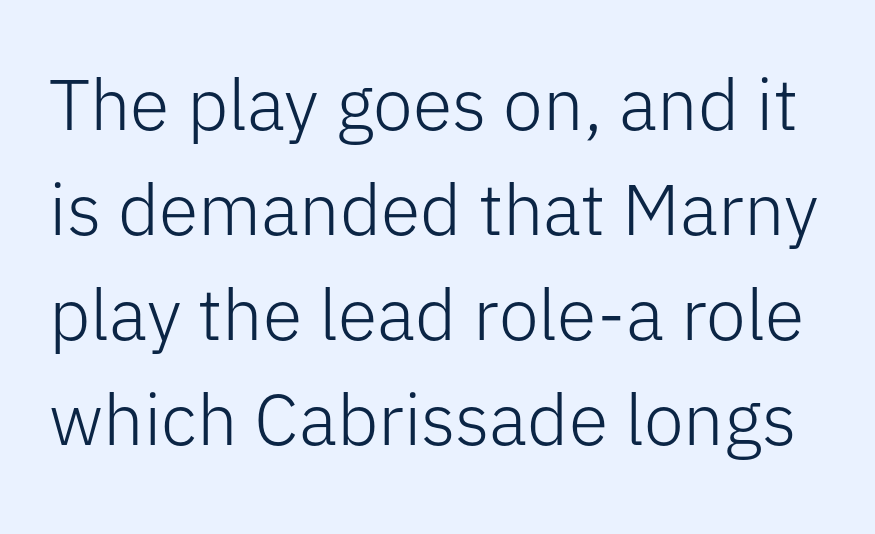
The image shows 72 px light sans-serif type, upright; set normal line spacing (1.46x), normal letter spacing, not underlined; low stroke contrast and a medium x-height.
